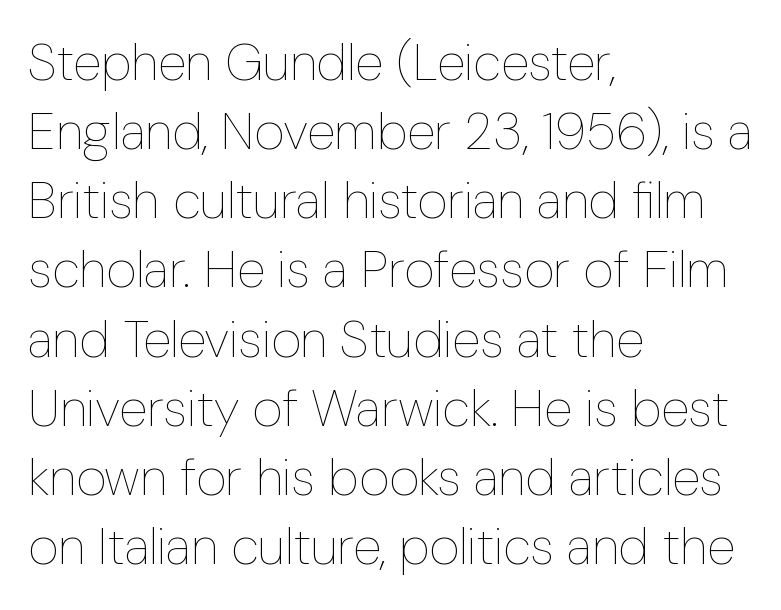
Quick note: underline off. Rows of type keep a routine distance in the vertical direction. The typography opts for an upright posture over an oblique one. This sample has the flowing, uneven cadence of proportional lettering. The paragraph has a hard left edge and a soft right edge. Each stroke keeps to a modest, everyday thickness or less.
